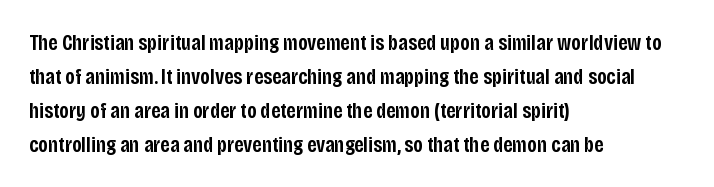
The image shows 22 px text type, upright; set left-aligned, normal line spacing (1.54x), normal letter spacing, not underlined.
